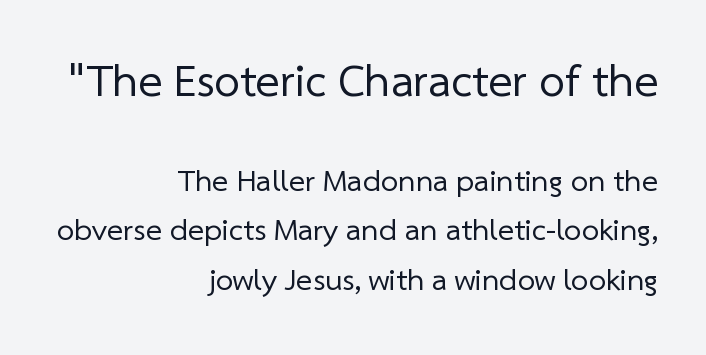
{"serif": "no", "bold": "no", "weight": "regular", "width": "normal", "stroke_contrast": "low", "x_height": "medium", "monospaced": "no", "underline": "no", "align": "right", "line_spacing": "normal", "line_spacing_ratio": 1.59, "letter_spacing": "normal", "letter_spacing_em": 0.0, "larger_block": "first", "size_ratio": 1.48, "glyph_px": 46}
